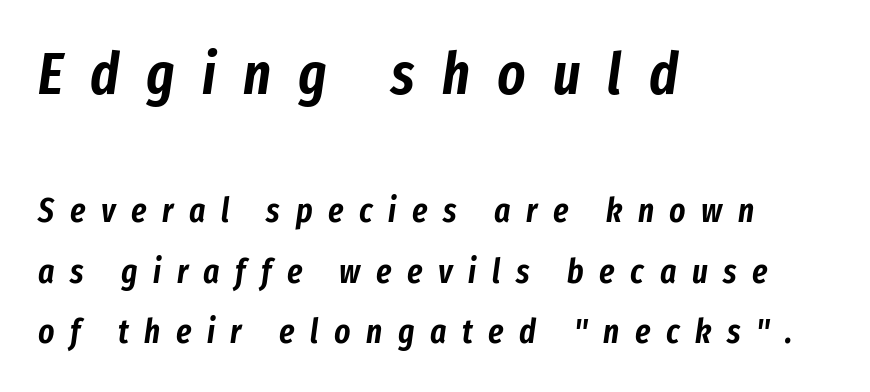
Letter spacing: wide. A typesetter would call this proportional, since set widths differ per character. Anything drawn beneath the words? Only blank space. Visually, the top section dominates because its glyphs are scaled up.
